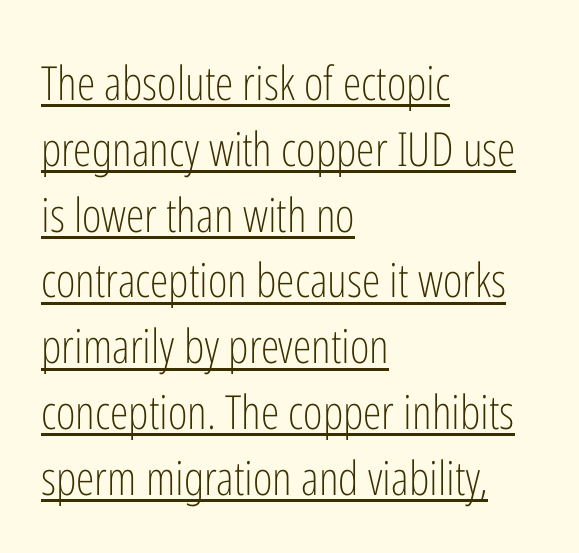
Q: Is the text bold? A: No.
Q: Is the text italic (slanted)? A: No, it is upright.
Q: Is the typeface a serif or a sans-serif typeface? A: Sans-serif.
Q: Is the text underlined? A: Yes.
Q: How is the paragraph aligned? A: Left-aligned.
Q: Is the spacing between letters normal or unusually wide? A: Normal.
Q: Is the spacing between lines tight, normal or loose? A: Normal.
Q: Width (condensed, normal, or wide)? A: Condensed.
Q: Stroke contrast? A: Low.
Q: x-height? A: Medium.
Q: Monospaced? A: No.
